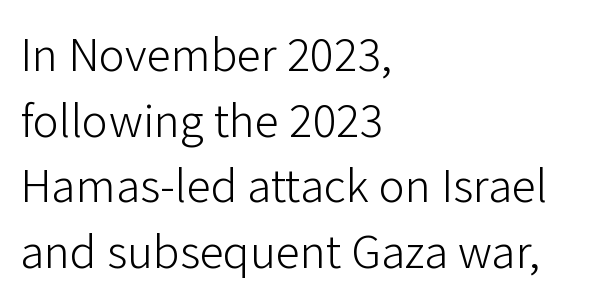
{"serif": "no", "italic": "no", "bold": "no", "weight": "light", "width": "normal", "stroke_contrast": "low", "x_height": "medium", "monospaced": "no", "underline": "no", "align": "left", "line_spacing": "normal", "line_spacing_ratio": 1.34, "letter_spacing": "normal", "letter_spacing_em": 0.0, "glyph_px": 49}
